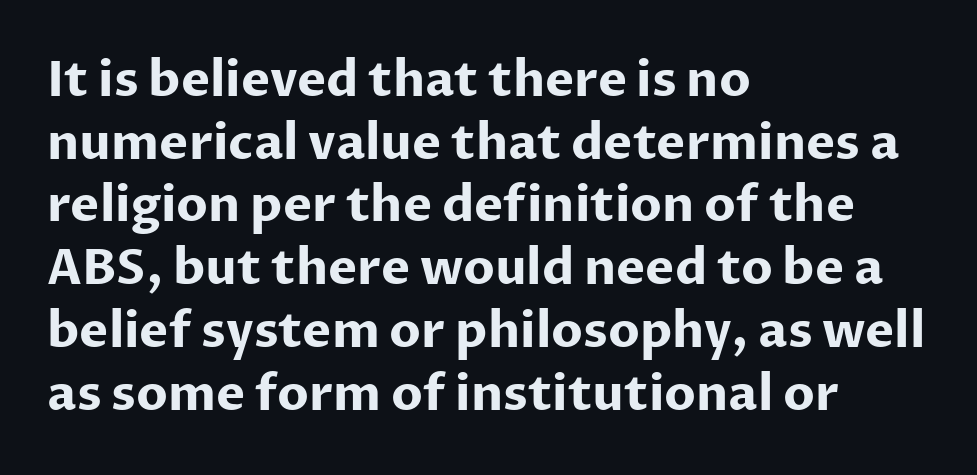
The image shows 49 px bold sans-serif type, upright; set left-aligned, normal line spacing (1.28x), normal letter spacing, not underlined; low stroke contrast and a medium x-height.
